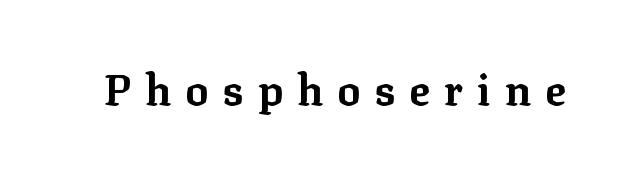
The image shows 43 px bold serif type, upright; set unusually wide letter spacing (+0.33 em), not underlined; low stroke contrast and a medium x-height.
